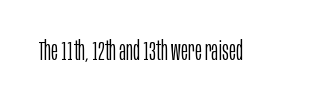
Q: Is the text bold? A: No.
Q: Is the text italic (slanted)? A: No, it is upright.
Q: Is the text underlined? A: No.
Q: Is the spacing between letters normal or unusually wide? A: Normal.
